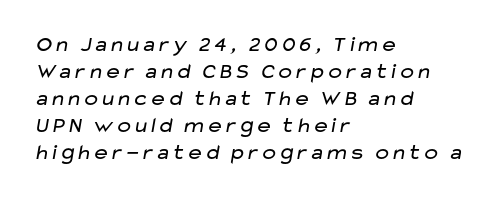
{"bold": "no", "underline": "no", "align": "left", "line_spacing_ratio": 1.23, "letter_spacing": "normal", "letter_spacing_em": 0.0, "glyph_px": 22}
